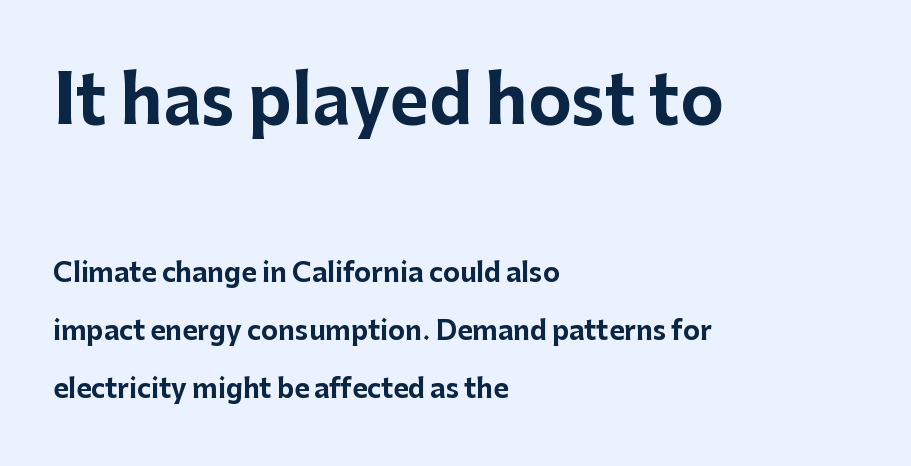
Default kerning and tracking; the words read as compact shapes. The rendering anchors every line to the left-hand side. Glance below the letters and you will spot only blank space. You'd pick this weight for a headline — it's a proper bold. The vertical gap from one line to the next is large.
